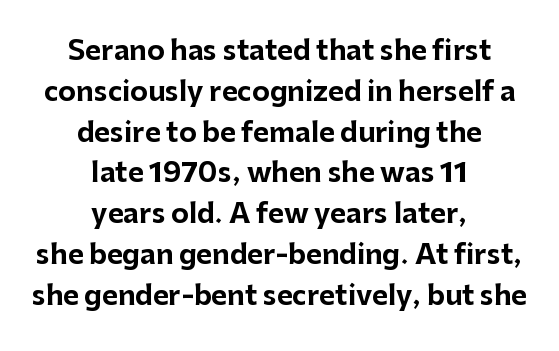
The image shows 27 px bold type, upright; set centered, normal line spacing (1.51x), normal letter spacing, not underlined.
